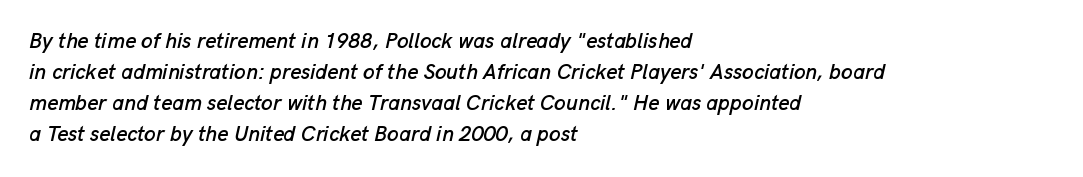
{"italic": "yes", "lean": "right", "slant_degrees": 13, "underline": "no", "align": "left", "line_spacing": "normal", "line_spacing_ratio": 1.47, "letter_spacing": "normal", "letter_spacing_em": 0.0, "glyph_px": 21}
